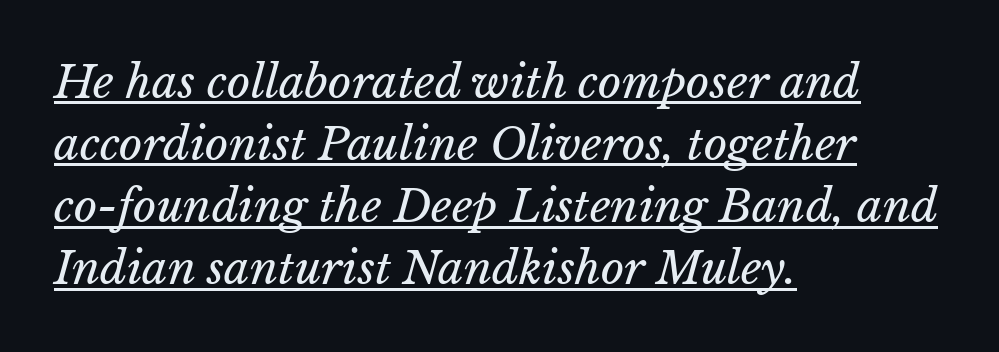
{"italic": "yes", "lean": "right", "slant_degrees": 15, "bold": "no", "weight": "regular", "width": "normal", "stroke_contrast": "low", "x_height": "medium", "monospaced": "no", "underline": "yes", "align": "left", "line_spacing": "normal", "line_spacing_ratio": 1.38, "letter_spacing": "normal", "letter_spacing_em": 0.0, "glyph_px": 45}
